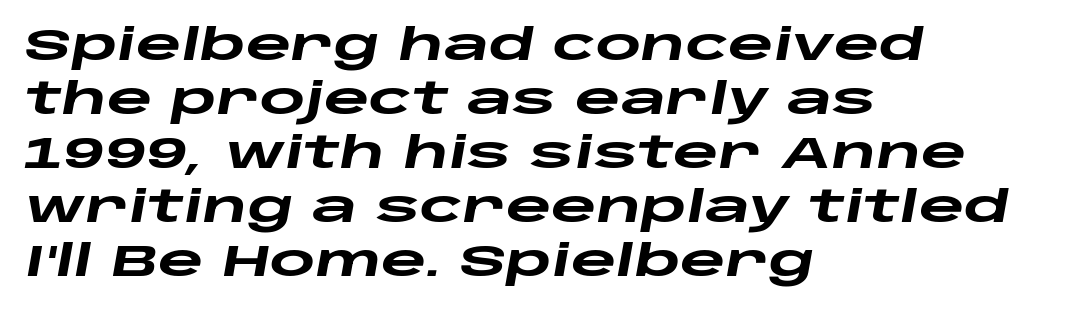
Q: Is the text bold? A: Yes.
Q: Is the text italic (slanted)? A: Yes, it leans right by about 10 degrees.
Q: Is the text underlined? A: No.
Q: How is the paragraph aligned? A: Left-aligned.
Q: Is the spacing between letters normal or unusually wide? A: Normal.
Q: Width (condensed, normal, or wide)? A: Wide.
Q: Stroke contrast? A: Low.
Q: x-height? A: Large.
Q: Monospaced? A: No.
